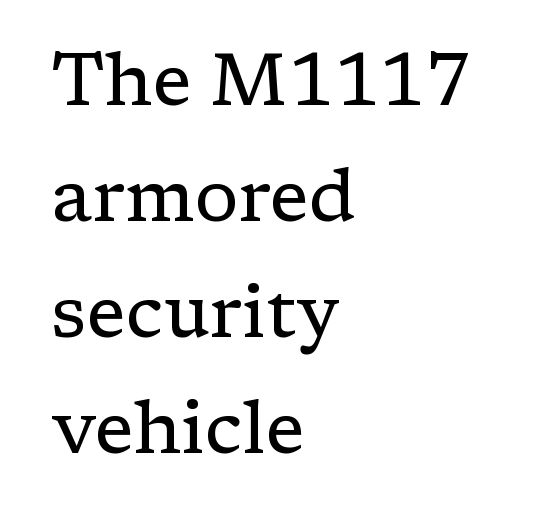
The image shows 73 px regular-weight serif type, upright; set left-aligned, normal line spacing (1.59x), normal letter spacing, not underlined; low stroke contrast and a medium x-height.
